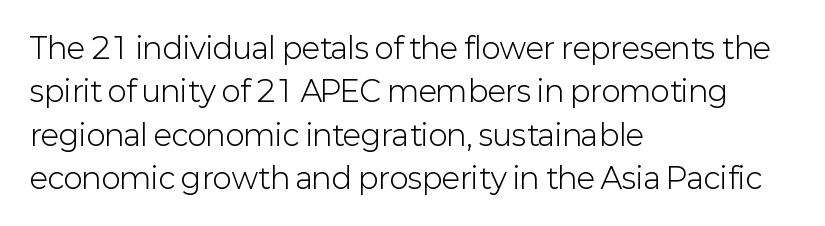
{"serif": "no", "italic": "no", "bold": "no", "weight": "light", "width": "normal", "stroke_contrast": "low", "x_height": "medium", "monospaced": "no", "underline": "no", "align": "left", "line_spacing": "normal", "line_spacing_ratio": 1.5, "letter_spacing": "normal", "letter_spacing_em": 0.0, "glyph_px": 29}
